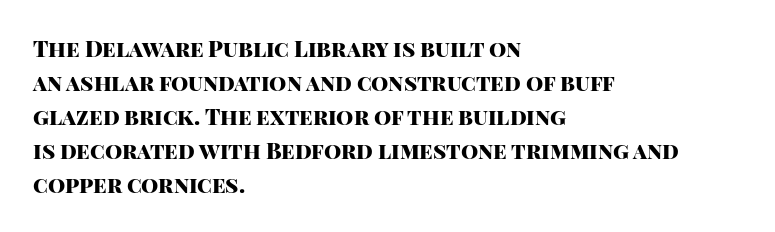
Q: Is the text bold? A: Yes.
Q: Is the text italic (slanted)? A: No, it is upright.
Q: Is the text underlined? A: No.
Q: How is the paragraph aligned? A: Left-aligned.
Q: Is the spacing between letters normal or unusually wide? A: Normal.
Q: Is the spacing between lines tight, normal or loose? A: Normal.
